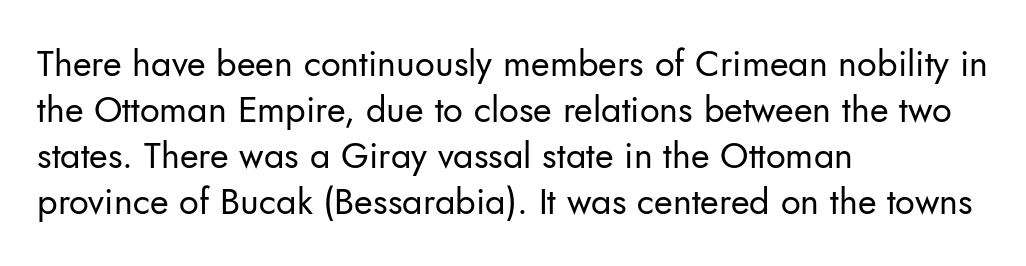
Q: Is the text bold? A: No.
Q: Is the text italic (slanted)? A: No, it is upright.
Q: Is the typeface a serif or a sans-serif typeface? A: Sans-serif.
Q: Is the text underlined? A: No.
Q: How is the paragraph aligned? A: Left-aligned.
Q: Is the spacing between letters normal or unusually wide? A: Normal.
Q: Is the spacing between lines tight, normal or loose? A: Normal.
Q: Width (condensed, normal, or wide)? A: Normal.
Q: Stroke contrast? A: Low.
Q: x-height? A: Small.
Q: Monospaced? A: No.
